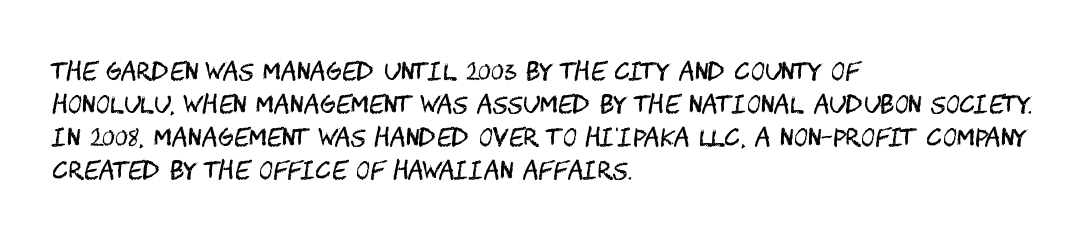
The image shows 24 px text type, upright; set left-aligned, normal line spacing (1.38x), normal letter spacing, not underlined.
